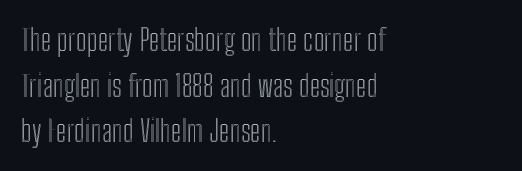
The image shows 30 px condensed type, upright; set left-aligned, normal line spacing (1.52x), normal letter spacing, not underlined; a medium x-height.
